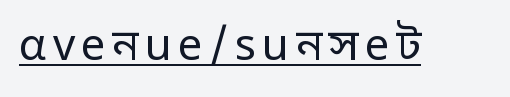
Each letter's strokes conclude bluntly, with no projecting serifs. Decoration check: the copy is underlined. Do the characters align in a grid? No, the font is proportional. Every stem runs plumb, perpendicular to the baseline.
